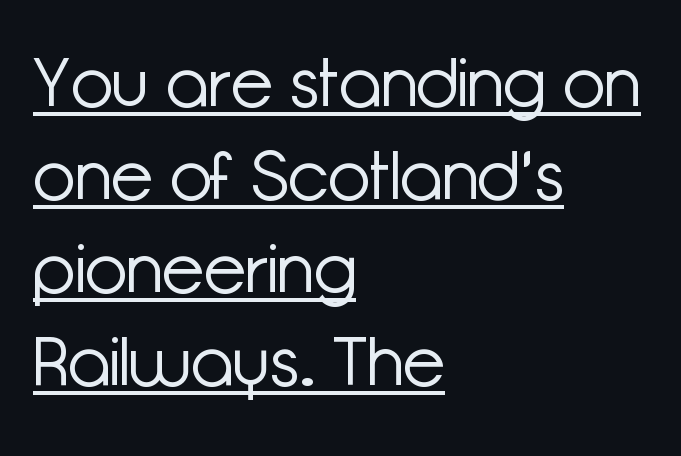
{"serif": "no", "italic": "no", "bold": "no", "weight": "light", "width": "normal", "stroke_contrast": "low", "x_height": "medium", "monospaced": "no", "underline": "yes", "align": "left", "line_spacing": "normal", "line_spacing_ratio": 1.35, "letter_spacing": "normal", "letter_spacing_em": 0.0, "glyph_px": 69}
